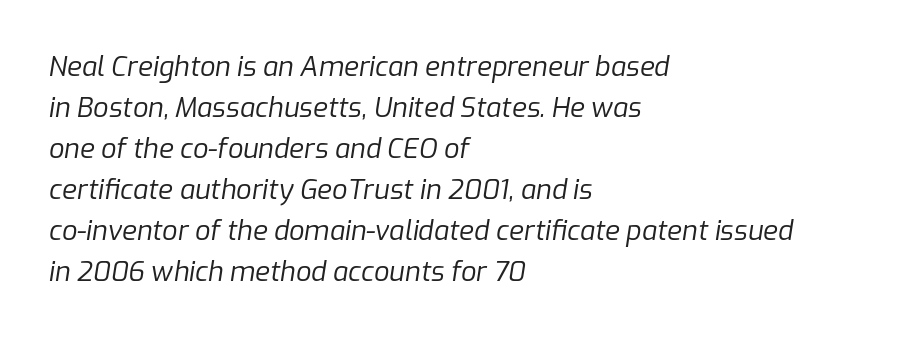
Q: Is the text bold? A: No.
Q: Is the text italic (slanted)? A: Yes, it leans right by about 9 degrees.
Q: Is the text underlined? A: No.
Q: How is the paragraph aligned? A: Left-aligned.
Q: Is the spacing between letters normal or unusually wide? A: Normal.
Q: Is the spacing between lines tight, normal or loose? A: Normal.
